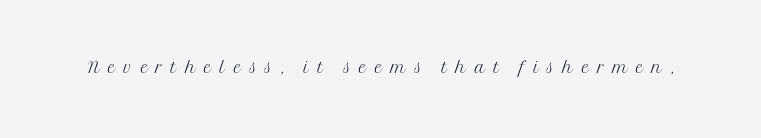
The letterforms stand isolated, each surrounded by extra space. Honestly, there is no underline to notice here at all. The font sits on the lighter half of the weight spectrum, regular included.
